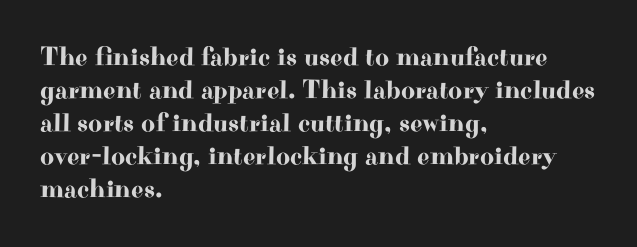
Q: Is the text italic (slanted)? A: No, it is upright.
Q: Is the text underlined? A: No.
Q: How is the paragraph aligned? A: Left-aligned.
Q: Is the spacing between letters normal or unusually wide? A: Normal.
